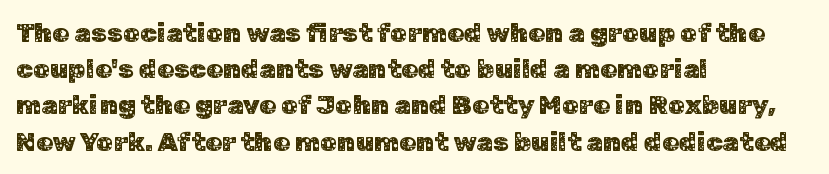
Q: Is the text italic (slanted)? A: No, it is upright.
Q: Is the text underlined? A: No.
Q: How is the paragraph aligned? A: Left-aligned.
Q: Is the spacing between letters normal or unusually wide? A: Normal.
Q: Is the spacing between lines tight, normal or loose? A: Normal.
